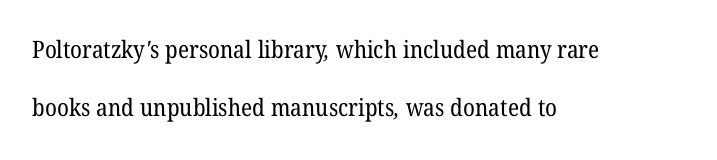
The image shows 24 px text type; set left-aligned, loose line spacing (2.4x), normal letter spacing, not underlined.
